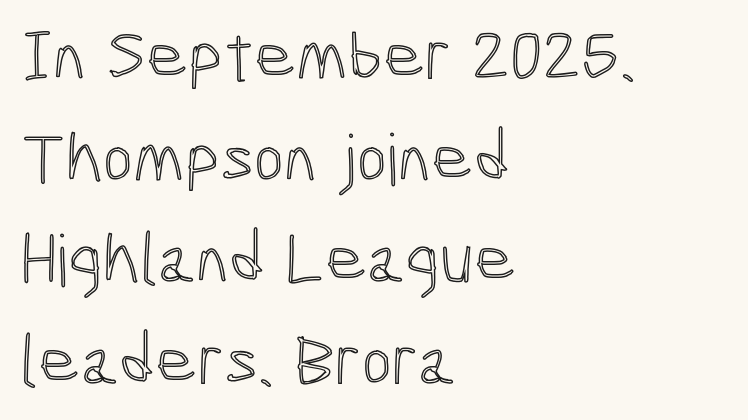
This rendering leaves character spacing at its baseline value. These lines are rendered in a variable-pitch font. Designer's note — italics off, roman on. Interline gaps are of average width in this sample.
